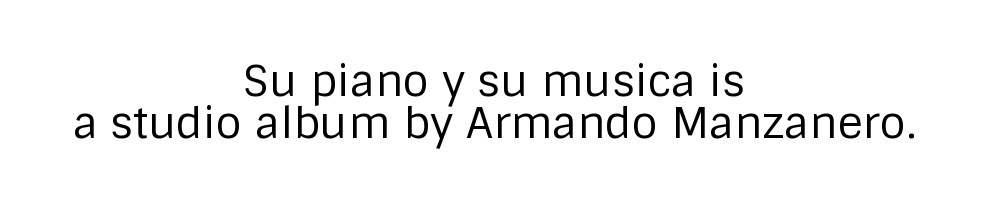
Q: Is the text bold? A: No.
Q: Is the text italic (slanted)? A: No, it is upright.
Q: Is the typeface a serif or a sans-serif typeface? A: Sans-serif.
Q: Is the text underlined? A: No.
Q: How is the paragraph aligned? A: Centered.
Q: Is the spacing between letters normal or unusually wide? A: Normal.
Q: Is the spacing between lines tight, normal or loose? A: Tight.
Q: Width (condensed, normal, or wide)? A: Normal.
Q: Stroke contrast? A: Low.
Q: x-height? A: Large.
Q: Monospaced? A: No.
